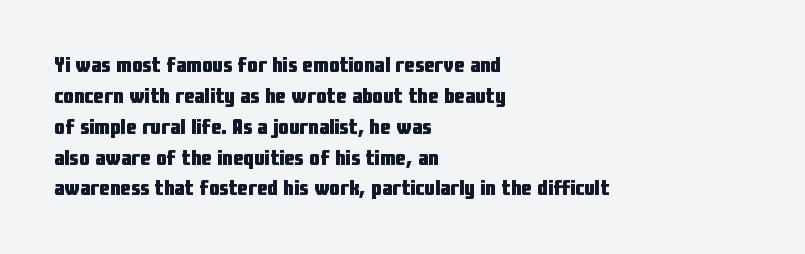
Q: Is the text bold? A: Yes.
Q: Is the text italic (slanted)? A: No, it is upright.
Q: Is the text underlined? A: No.
Q: How is the paragraph aligned? A: Left-aligned.
Q: Is the spacing between letters normal or unusually wide? A: Normal.
Q: Is the spacing between lines tight, normal or loose? A: Normal.
